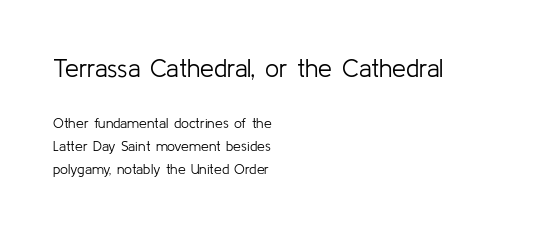
{"italic": "no", "bold": "no", "underline": "no", "align": "left", "line_spacing": "normal", "line_spacing_ratio": 1.64, "letter_spacing": "normal", "letter_spacing_em": 0.0, "larger_block": "first", "size_ratio": 1.79, "glyph_px": 25}
